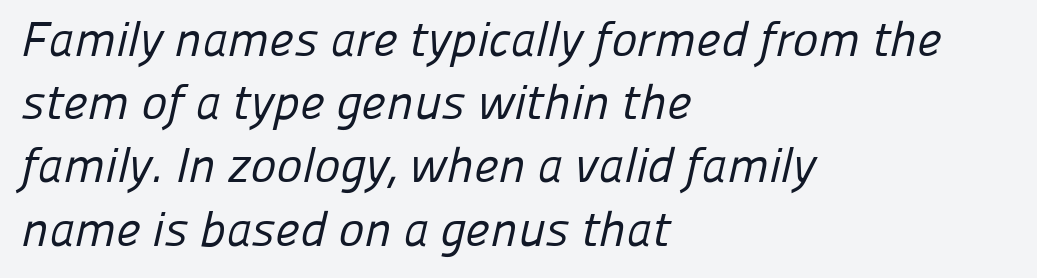
Q: Is the text bold? A: No.
Q: Is the typeface a serif or a sans-serif typeface? A: Sans-serif.
Q: Is the text underlined? A: No.
Q: How is the paragraph aligned? A: Left-aligned.
Q: Is the spacing between letters normal or unusually wide? A: Normal.
Q: Is the spacing between lines tight, normal or loose? A: Normal.
Q: Width (condensed, normal, or wide)? A: Normal.
Q: Stroke contrast? A: Low.
Q: x-height? A: Medium.
Q: Monospaced? A: No.
